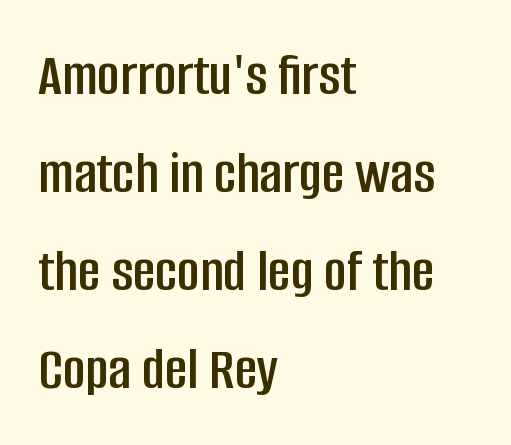
The horizontal fit of the characters is conventional and even. The text was rendered using a sans face with plain stroke endings. The lettering holds an erect, upright posture throughout. Has an underline been added? It has not.
